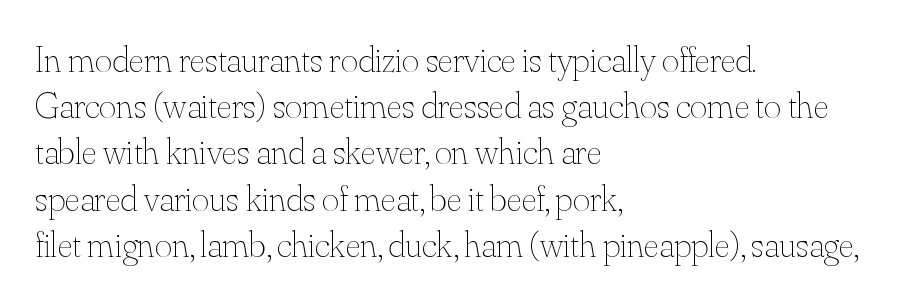
Q: Is the text bold? A: No.
Q: Is the text italic (slanted)? A: No, it is upright.
Q: Is the text underlined? A: No.
Q: How is the paragraph aligned? A: Left-aligned.
Q: Is the spacing between letters normal or unusually wide? A: Normal.
Q: Is the spacing between lines tight, normal or loose? A: Normal.
Q: Width (condensed, normal, or wide)? A: Normal.
Q: Stroke contrast? A: Medium.
Q: x-height? A: Small.
Q: Monospaced? A: No.
